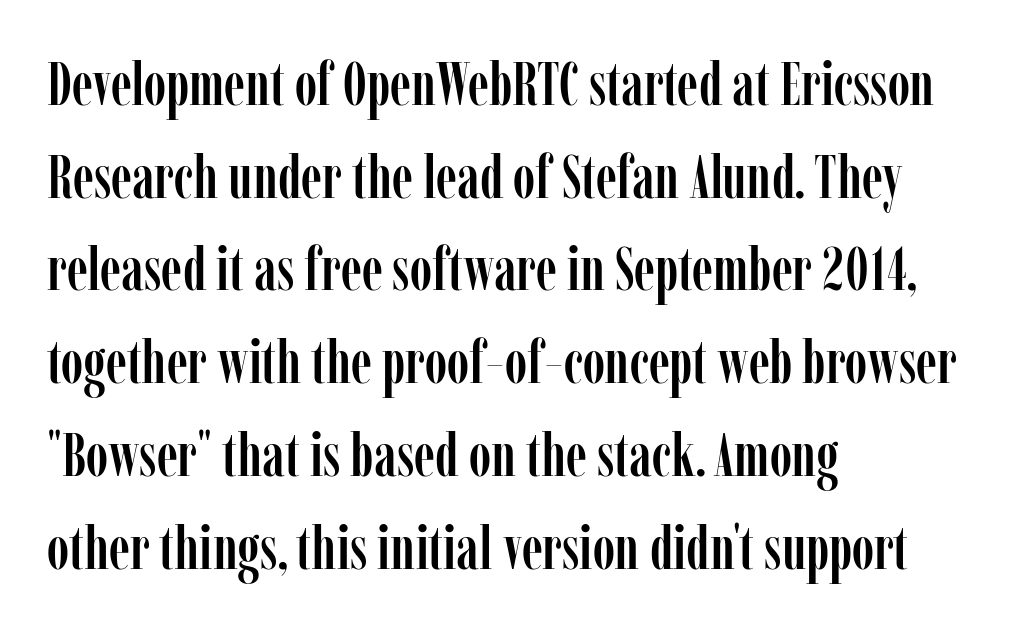
The image shows 61 px condensed serif type, upright; set left-aligned, normal line spacing (1.52x), normal letter spacing, not underlined; low stroke contrast and a medium x-height.
